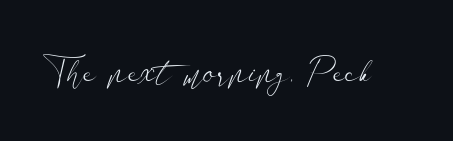
Q: Is the text bold? A: No.
Q: Is the text italic (slanted)? A: Yes.
Q: Is the typeface a serif or a sans-serif typeface? A: Sans-serif.
Q: Is the text underlined? A: No.
Q: Is the spacing between letters normal or unusually wide? A: Normal.
Q: Width (condensed, normal, or wide)? A: Wide.
Q: Stroke contrast? A: Low.
Q: x-height? A: Small.
Q: Monospaced? A: No.
